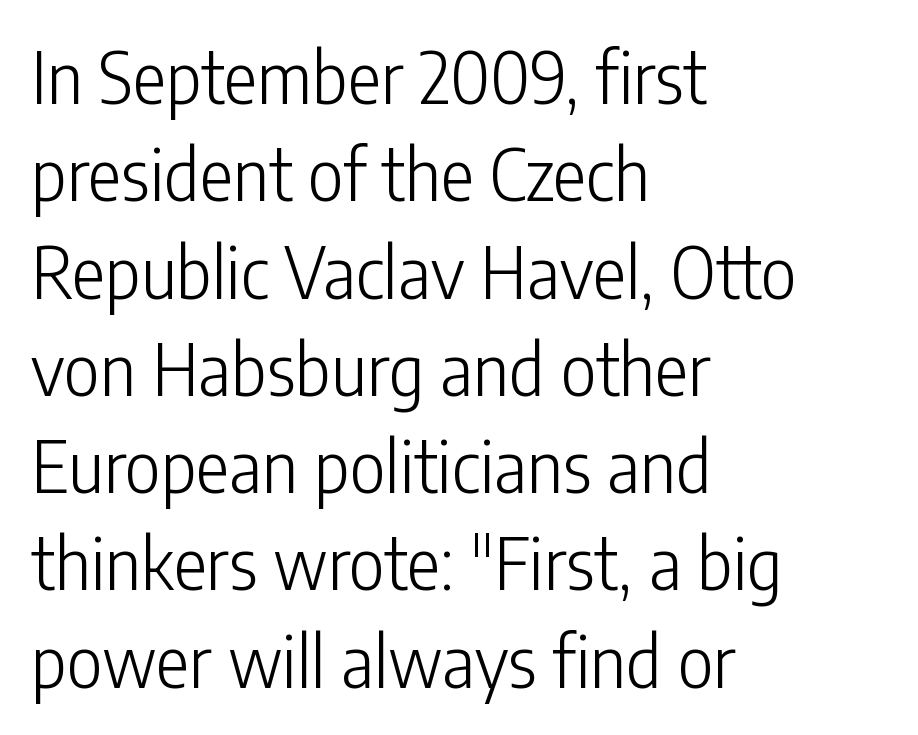
The image shows 70 px light, condensed sans-serif type, upright; set left-aligned, normal line spacing (1.39x), normal letter spacing, not underlined; low stroke contrast and a medium x-height.
